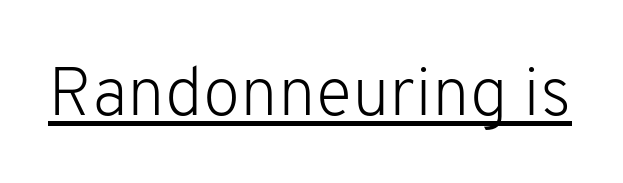
Q: Is the text bold? A: No.
Q: Is the text italic (slanted)? A: No, it is upright.
Q: Is the typeface a serif or a sans-serif typeface? A: Sans-serif.
Q: Is the text underlined? A: Yes.
Q: Is the spacing between letters normal or unusually wide? A: Normal.
Q: Width (condensed, normal, or wide)? A: Normal.
Q: Stroke contrast? A: Low.
Q: x-height? A: Medium.
Q: Monospaced? A: No.
